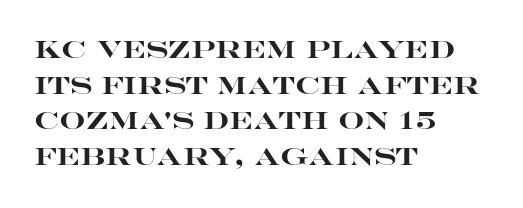
Is the block centered? No — it sits flush against the left margin. A full-strength bold gives these letters their thick strokes. The zone under the glyphs is completely vacant. This sample uses an upright cut, with every glyph sitting square on the baseline. The passage shown has conventional tracking throughout. The line-height multiplier appears to be the usual default.
